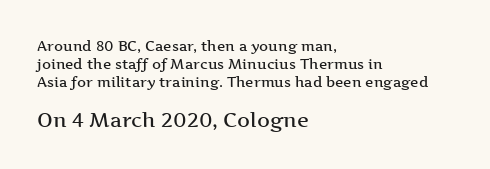
Each line starts at the same left margin while the right side varies. Small over large — that's the arrangement of the two blocks here. Posture: straight, roman, zero tilt. Bold? Not quite — semibold, heavier than regular but stopping short.
